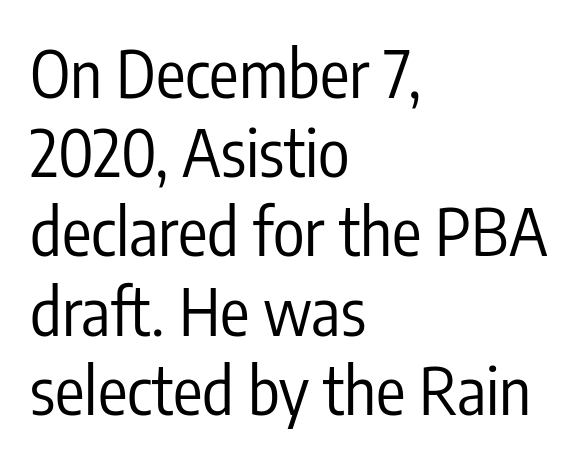
The image shows 66 px regular-weight, condensed sans-serif type, upright; set left-aligned, line spacing 1.2x, normal letter spacing, not underlined; low stroke contrast and a medium x-height.
